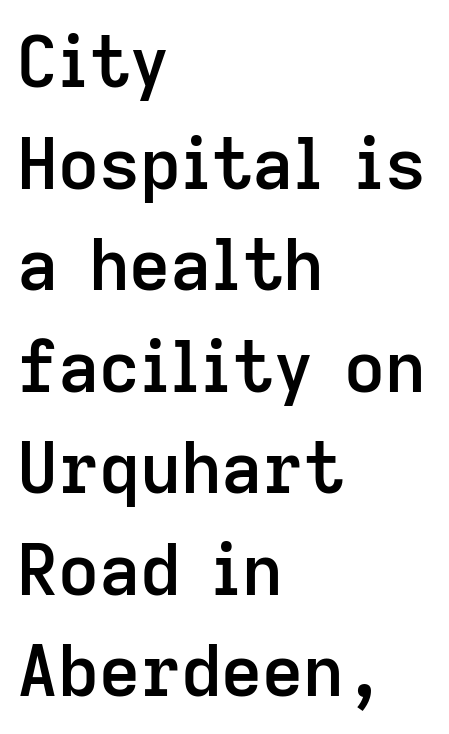
Reading down the column, the eye jumps a familiar distance to each next line. Upright lettering throughout. The rendering shows plain stroke endings on the letterforms — a sans-serif design. Each word holds together tightly as a unit, with standard inter-letter gaps.
